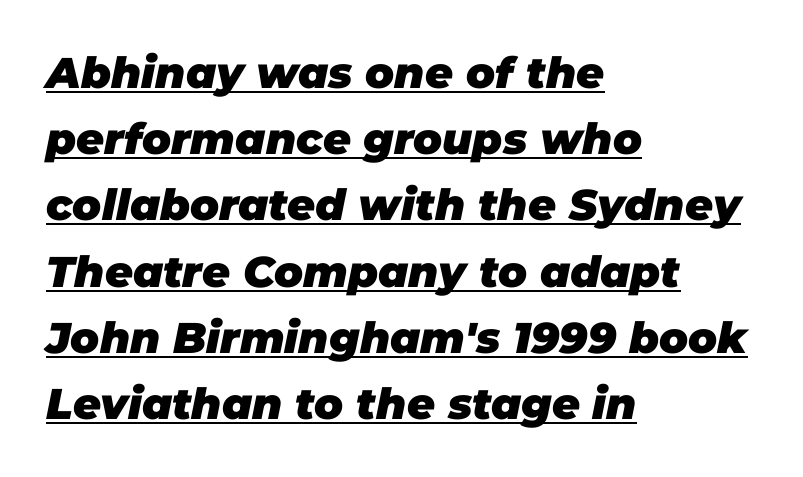
The image shows 43 px heavy type, italic (leaning right); set left-aligned, normal line spacing (1.54x), normal letter spacing, underlined; low stroke contrast and a large x-height.
